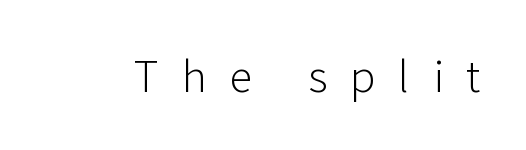
{"serif": "no", "italic": "no", "bold": "no", "weight": "light", "width": "normal", "stroke_contrast": "low", "x_height": "medium", "monospaced": "no", "underline": "no", "letter_spacing": "wide", "letter_spacing_em": 0.49, "glyph_px": 47}
